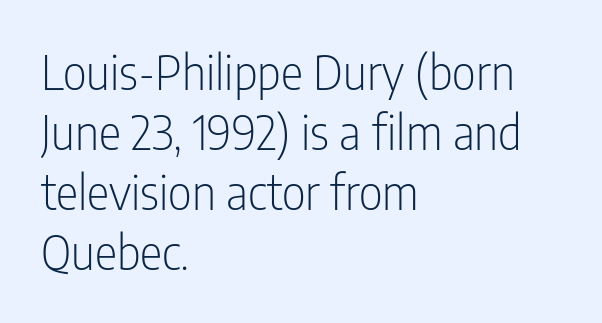
{"serif": "no", "italic": "no", "bold": "no", "weight": "light", "width": "condensed", "stroke_contrast": "low", "x_height": "medium", "monospaced": "no", "underline": "no", "align": "left", "line_spacing": "normal", "line_spacing_ratio": 1.28, "letter_spacing": "normal", "letter_spacing_em": 0.0, "glyph_px": 47}
